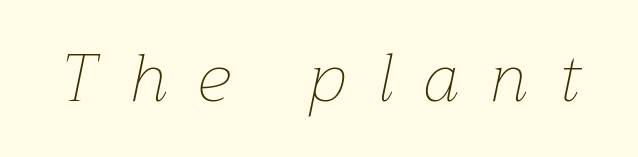
Emphasis-style slanted type is in use. The typeface has the unassuming heft of standard copy or less. Clear beneath every line of the passage. This sample uses expanded letter spacing, leaving extra air between glyphs. Think of a printed novel: that variable character pitch is what you see here.
